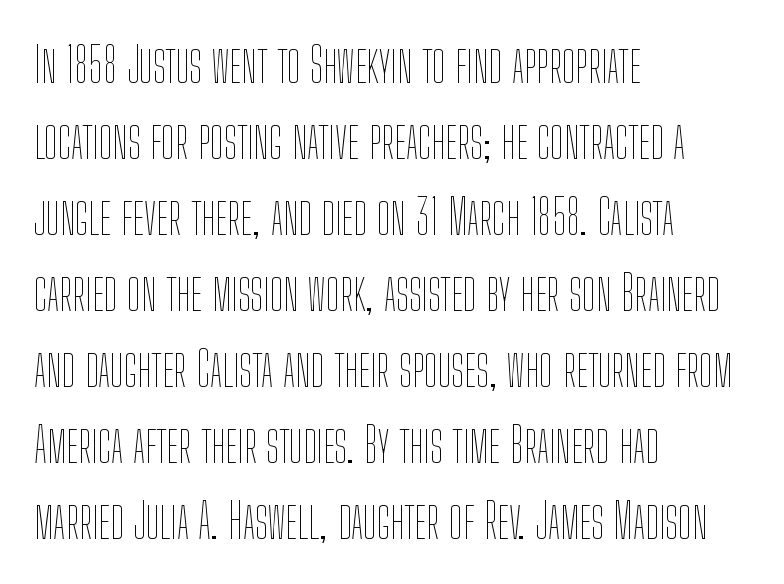
The letters sit at their default tracking, neither squeezed nor spread. Where is the straight margin? On the left. The zone under the glyphs is completely vacant. Weight: not bold — regular or lighter. Vertically, the passage feels balanced, rows spaced as you'd expect.
